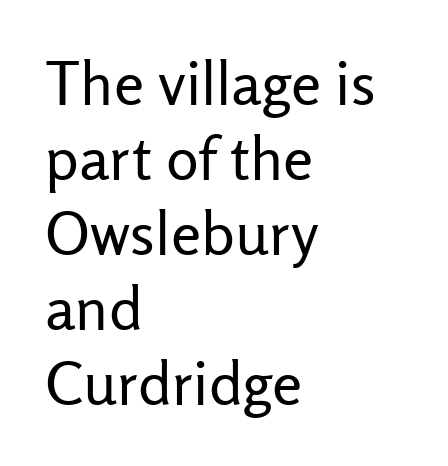
{"serif": "no", "italic": "no", "bold": "no", "weight": "regular", "width": "normal", "stroke_contrast": "low", "x_height": "medium", "monospaced": "no", "underline": "no", "align": "left", "line_spacing_ratio": 1.23, "letter_spacing": "normal", "letter_spacing_em": 0.0, "glyph_px": 61}
